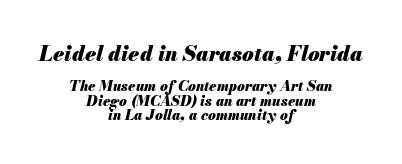
{"italic": "yes", "lean": "right", "slant_degrees": 13, "bold": "yes", "underline": "no", "align": "center", "line_spacing": "tight", "line_spacing_ratio": 1.03, "letter_spacing": "normal", "letter_spacing_em": 0.0, "larger_block": "first", "size_ratio": 1.5, "glyph_px": 21}
